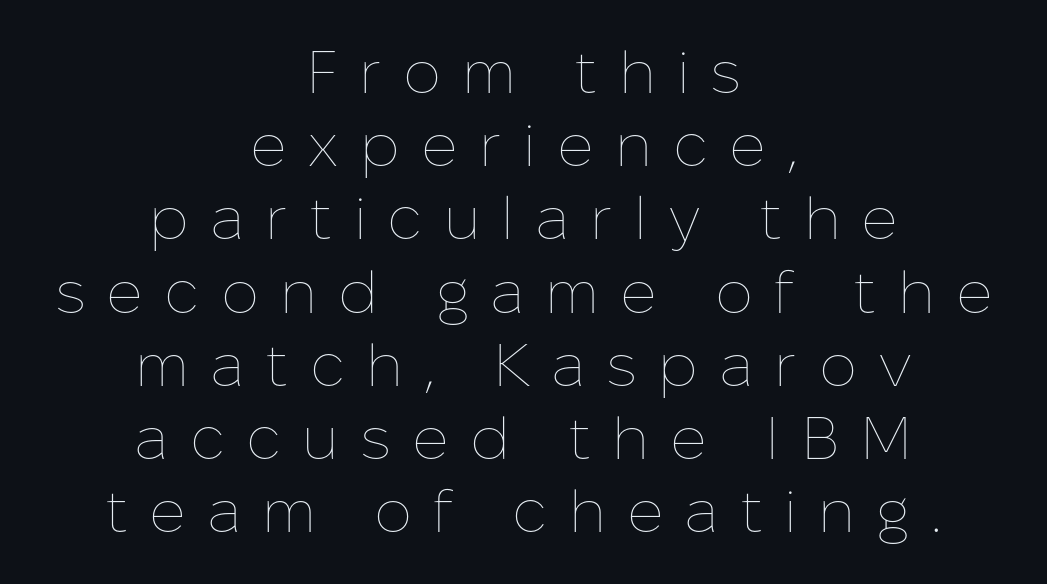
{"italic": "no", "bold": "no", "weight": "thin", "width": "normal", "stroke_contrast": "low", "x_height": "medium", "monospaced": "no", "underline": "no", "align": "center", "line_spacing_ratio": 1.22, "letter_spacing": "wide", "letter_spacing_em": 0.35, "glyph_px": 60}
